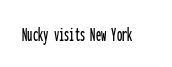
Every character sits straight up, as roman type does. The string is rendered with underlining switched off. Students, note that the glyphs here touch the page at normal intervals.
